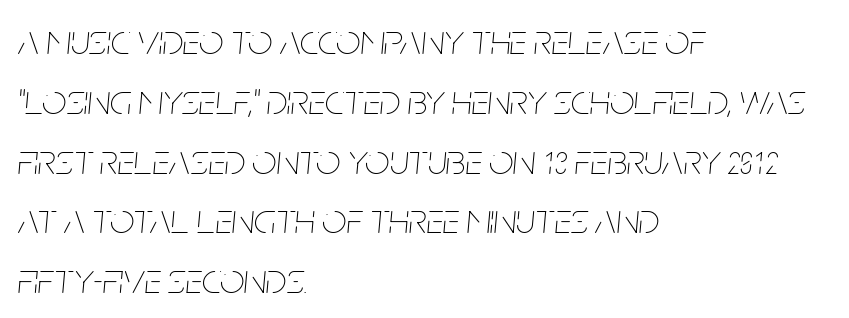
Q: Is the text bold? A: No.
Q: Is the text italic (slanted)? A: Yes, it leans right by about 5 degrees.
Q: Is the text underlined? A: No.
Q: How is the paragraph aligned? A: Left-aligned.
Q: Is the spacing between letters normal or unusually wide? A: Normal.
Q: Is the spacing between lines tight, normal or loose? A: Normal.
Q: Width (condensed, normal, or wide)? A: Condensed.
Q: Stroke contrast? A: Low.
Q: x-height? A: Large.
Q: Monospaced? A: No.
